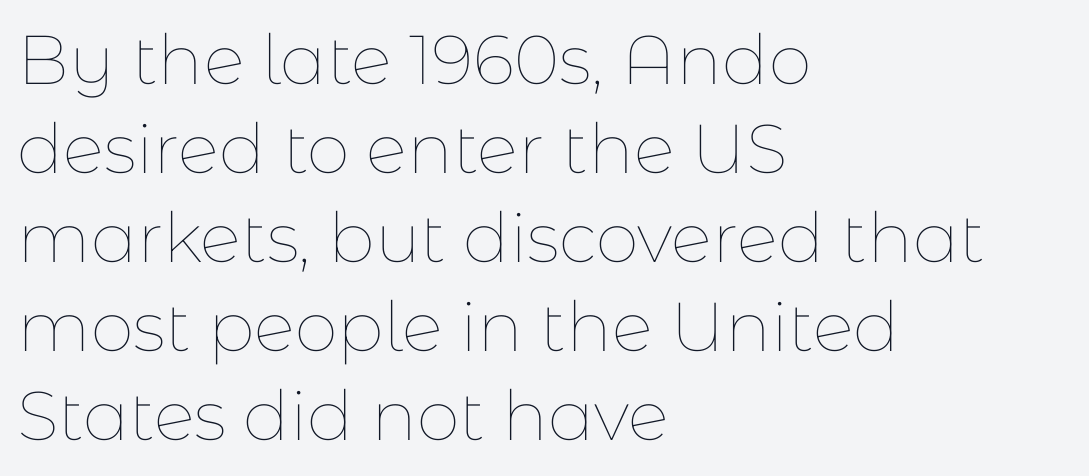
Spacing verdict: proportional, widths tailored to each character. Words float on clear page, feet unadorned. Notice how the passage keeps a crisp vertical edge on the left only. The type is set solid horizontally, with unmodified tracking. Ascenders rise straight up at ninety degrees.
